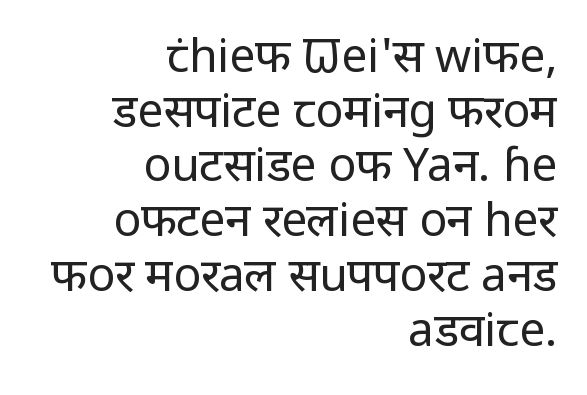
Honestly, the letter spacing is just normal — you wouldn't notice it. Quick note: not italic, upright. No heavy texture on the line: the type isn't bold. The passage shown is typed in a proportional face where columns would drift. Caption: multi-line text, flush right, ragged left. The specimen omits any rule beneath the text block's lines.
